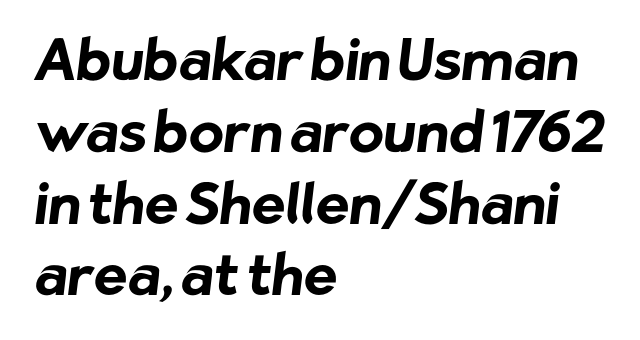
Character widths vary here, with narrow letters taking less room than wide ones. Glance below the letters and you will spot only blank space. What stands out about the letter spacing? Nothing — it is the standard amount. Rows of type keep a routine distance in the vertical direction.
